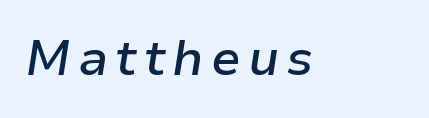
The image shows 49 px semibold type, italic (leaning right); set not underlined; low stroke contrast and a medium x-height.
